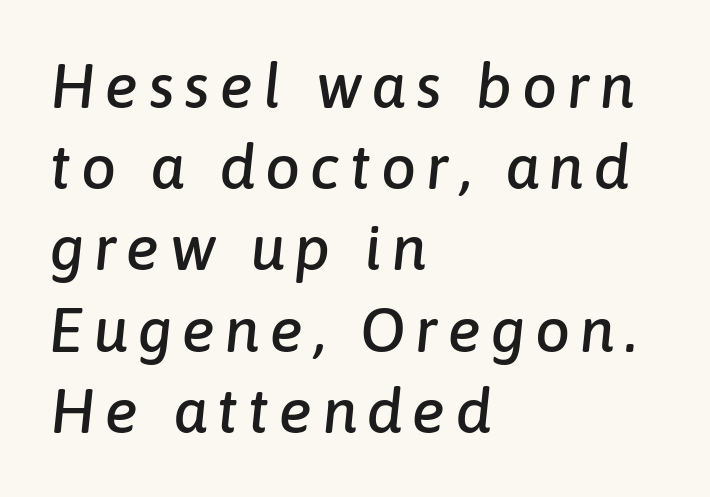
{"italic": "yes", "lean": "right", "slant_degrees": 6, "width": "normal", "stroke_contrast": "low", "x_height": "medium", "monospaced": "no", "underline": "no", "align": "left", "line_spacing": "normal", "line_spacing_ratio": 1.31, "glyph_px": 62}
